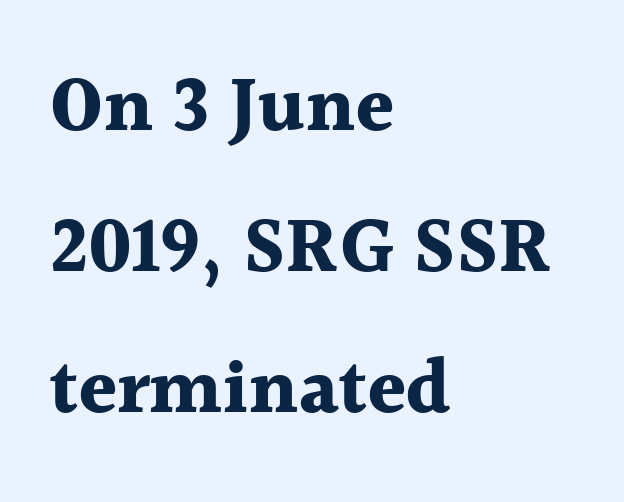
This is the regular roman posture of the typeface. The space directly below the letters is spotless. This sample uses a serif face. Plenty of ink on the page — the face is bold.
